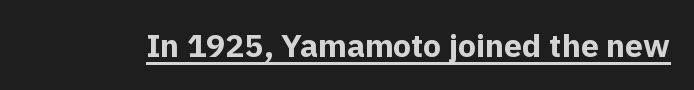
The image shows 32 px bold sans-serif type, upright; set normal letter spacing, underlined; a medium x-height.
